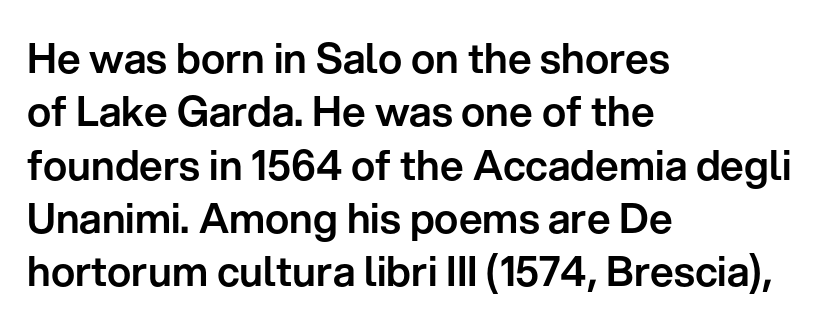
{"serif": "no", "italic": "no", "width": "normal", "stroke_contrast": "low", "x_height": "medium", "monospaced": "no", "underline": "no", "align": "left", "line_spacing": "normal", "line_spacing_ratio": 1.3, "letter_spacing": "normal", "letter_spacing_em": 0.0, "glyph_px": 41}
